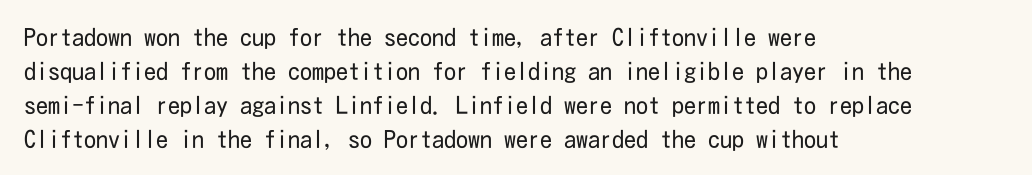
Decoration check: the copy has no underline. Teacher's note: observe the even left margin — that is flush-left alignment. Interline gaps are of average width in this sample. No chunkiness to these letters — they're not bold. These lines were composed using upright roman letters.
